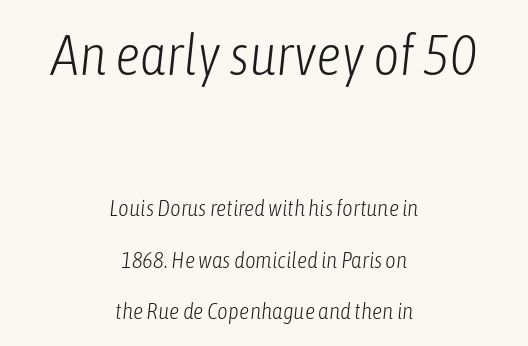
The image shows 57 px light, condensed type, italic (leaning right); set centered, loose line spacing (2.24x), normal letter spacing, not underlined; the first (top) block is 2.48x larger; low stroke contrast and a medium x-height.
